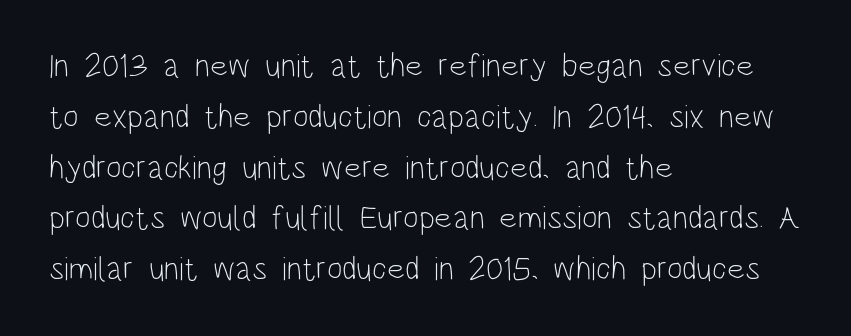
{"serif": "no", "italic": "no", "bold": "no", "weight": "light", "width": "condensed", "stroke_contrast": "low", "x_height": "large", "monospaced": "no", "underline": "no", "align": "left", "line_spacing": "normal", "line_spacing_ratio": 1.54, "letter_spacing": "normal", "letter_spacing_em": 0.0, "glyph_px": 33}
